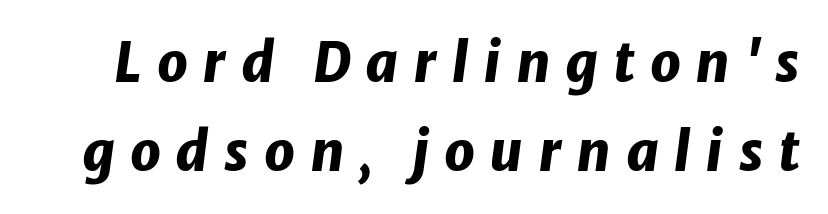
Whoever set this chose a conventional vertical rhythm. Would a proofreader flag this as italicized? Yes. Spacing between characters has been opened up far beyond the box default. Anything drawn beneath the words? Only blank space. Chunky letters — that's bold for sure.
